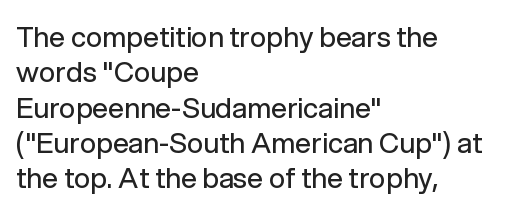
Q: Is the text bold? A: No.
Q: Is the text italic (slanted)? A: No, it is upright.
Q: Is the typeface a serif or a sans-serif typeface? A: Sans-serif.
Q: Is the text underlined? A: No.
Q: How is the paragraph aligned? A: Left-aligned.
Q: Is the spacing between letters normal or unusually wide? A: Normal.
Q: Is the spacing between lines tight, normal or loose? A: Normal.
Q: Width (condensed, normal, or wide)? A: Normal.
Q: Stroke contrast? A: Low.
Q: x-height? A: Medium.
Q: Monospaced? A: No.
